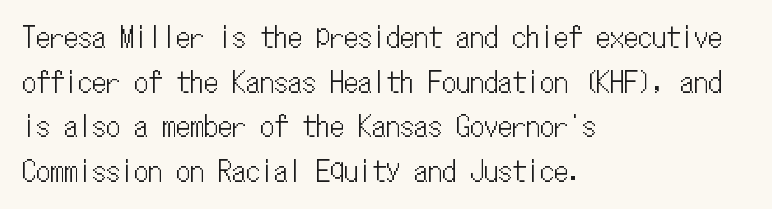
{"italic": "no", "width": "condensed", "stroke_contrast": "low", "x_height": "medium", "monospaced": "yes", "underline": "no", "align": "left", "line_spacing": "normal", "line_spacing_ratio": 1.59, "letter_spacing": "normal", "letter_spacing_em": 0.0, "glyph_px": 28}
